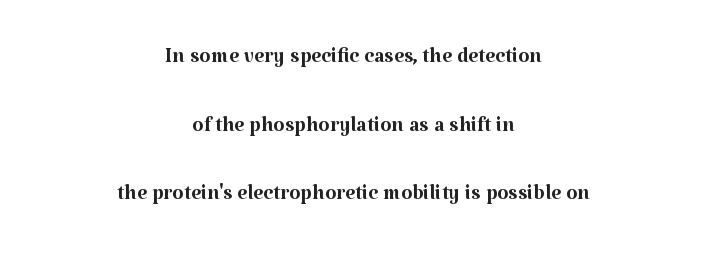
{"serif": "yes", "italic": "no", "bold": "no", "weight": "regular", "width": "normal", "stroke_contrast": "medium", "x_height": "medium", "monospaced": "no", "underline": "no", "align": "center", "line_spacing": "loose", "line_spacing_ratio": 2.37, "letter_spacing": "normal", "letter_spacing_em": 0.0, "glyph_px": 29}
